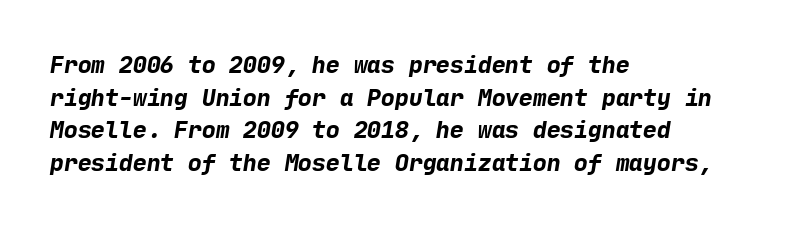
Q: Is the text bold? A: Yes.
Q: Is the text underlined? A: No.
Q: How is the paragraph aligned? A: Left-aligned.
Q: Is the spacing between letters normal or unusually wide? A: Normal.
Q: Is the spacing between lines tight, normal or loose? A: Normal.
